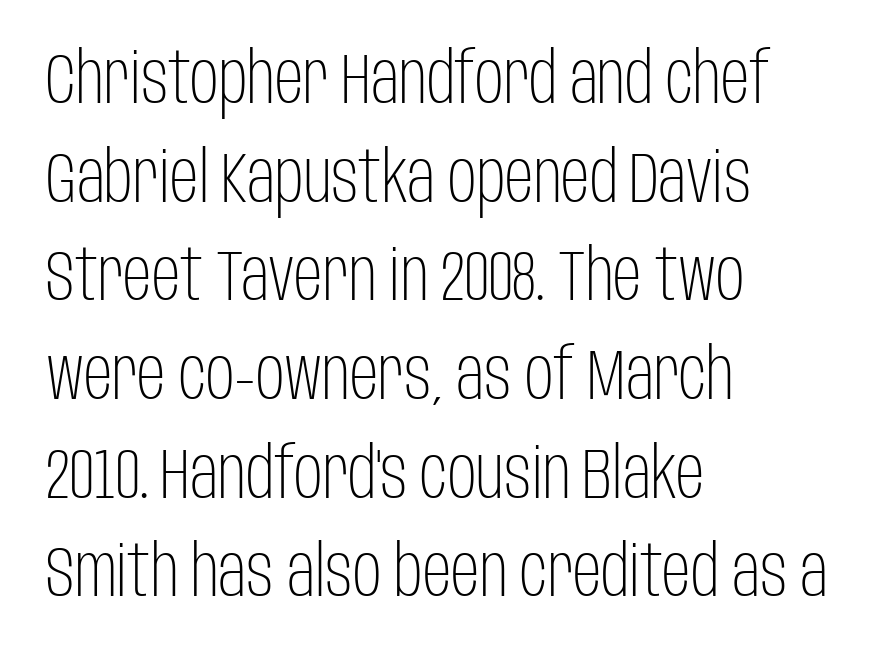
Q: Is the text bold? A: No.
Q: Is the text italic (slanted)? A: No, it is upright.
Q: Is the typeface a serif or a sans-serif typeface? A: Sans-serif.
Q: Is the text underlined? A: No.
Q: How is the paragraph aligned? A: Left-aligned.
Q: Is the spacing between letters normal or unusually wide? A: Normal.
Q: Is the spacing between lines tight, normal or loose? A: Normal.
Q: Width (condensed, normal, or wide)? A: Condensed.
Q: Stroke contrast? A: Low.
Q: x-height? A: Large.
Q: Monospaced? A: No.
